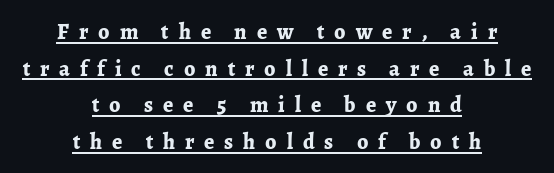
Q: Is the text bold? A: Yes.
Q: Is the text italic (slanted)? A: No, it is upright.
Q: Is the text underlined? A: Yes.
Q: How is the paragraph aligned? A: Centered.
Q: Is the spacing between letters normal or unusually wide? A: Unusually wide.
Q: Is the spacing between lines tight, normal or loose? A: Normal.
